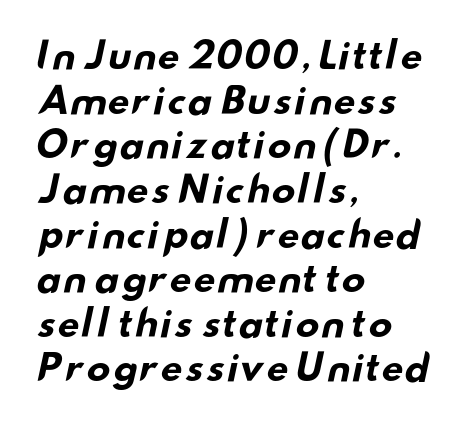
Q: Is the text bold? A: Yes.
Q: Is the typeface a serif or a sans-serif typeface? A: Sans-serif.
Q: Is the text underlined? A: No.
Q: How is the paragraph aligned? A: Left-aligned.
Q: Is the spacing between letters normal or unusually wide? A: Normal.
Q: Width (condensed, normal, or wide)? A: Wide.
Q: Stroke contrast? A: Low.
Q: x-height? A: Small.
Q: Monospaced? A: No.
